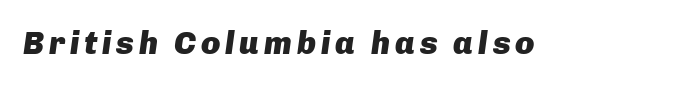
The image shows 32 px heavy type, italic (leaning right); set not underlined; low stroke contrast and a medium x-height.
